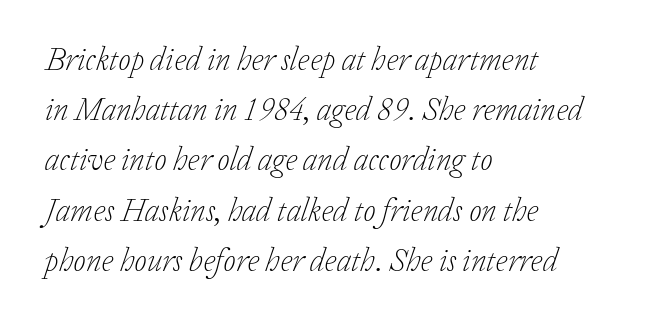
Alignment: flush left. The specimen reads as italic at a glance. Regular leading. Weight: in the light-to-regular range. Inter-character spacing is left at the font's built-in metrics.
